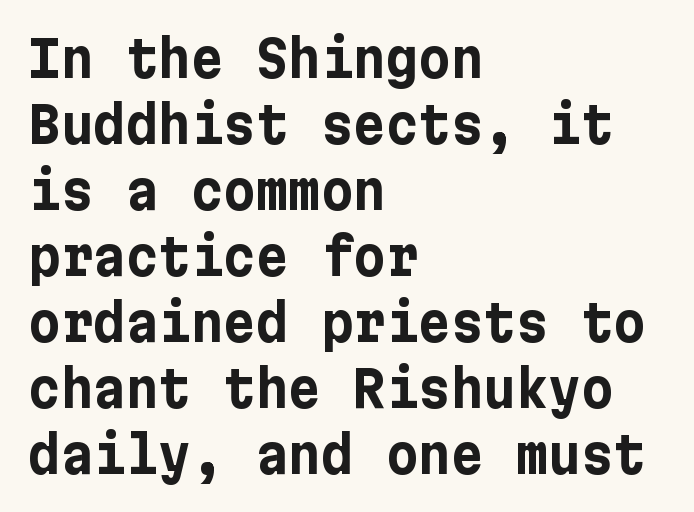
Q: Is the text bold? A: Yes.
Q: Is the text italic (slanted)? A: No, it is upright.
Q: Is the typeface a serif or a sans-serif typeface? A: Sans-serif.
Q: Is the text underlined? A: No.
Q: How is the paragraph aligned? A: Left-aligned.
Q: Is the spacing between letters normal or unusually wide? A: Normal.
Q: Is the spacing between lines tight, normal or loose? A: Normal.
Q: Width (condensed, normal, or wide)? A: Normal.
Q: Stroke contrast? A: Low.
Q: x-height? A: Medium.
